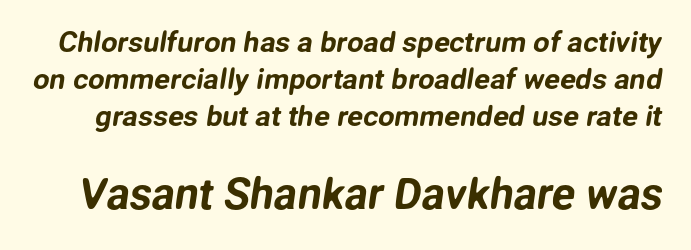
{"serif": "no", "width": "normal", "stroke_contrast": "low", "x_height": "medium", "monospaced": "no", "underline": "no", "line_spacing": "normal", "line_spacing_ratio": 1.28, "letter_spacing": "normal", "letter_spacing_em": 0.0, "larger_block": "second", "size_ratio": 1.48, "glyph_px": 43}
